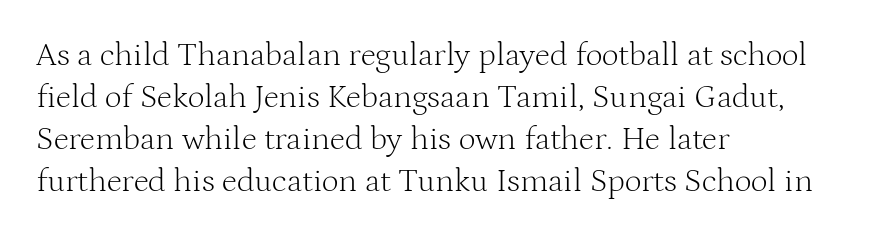
The image shows 33 px light serif type, upright; set left-aligned, normal line spacing (1.27x), normal letter spacing, not underlined; medium stroke contrast and a medium x-height.
